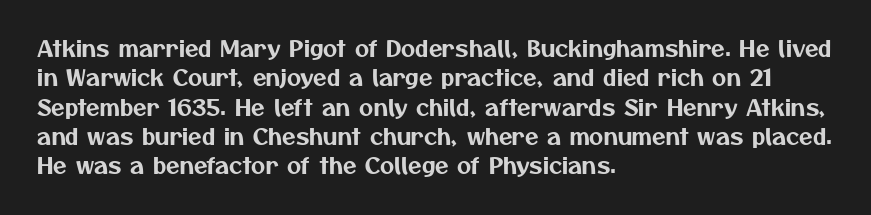
Q: Is the text underlined? A: No.
Q: How is the paragraph aligned? A: Left-aligned.
Q: Is the spacing between letters normal or unusually wide? A: Normal.
Q: Is the spacing between lines tight, normal or loose? A: Normal.
